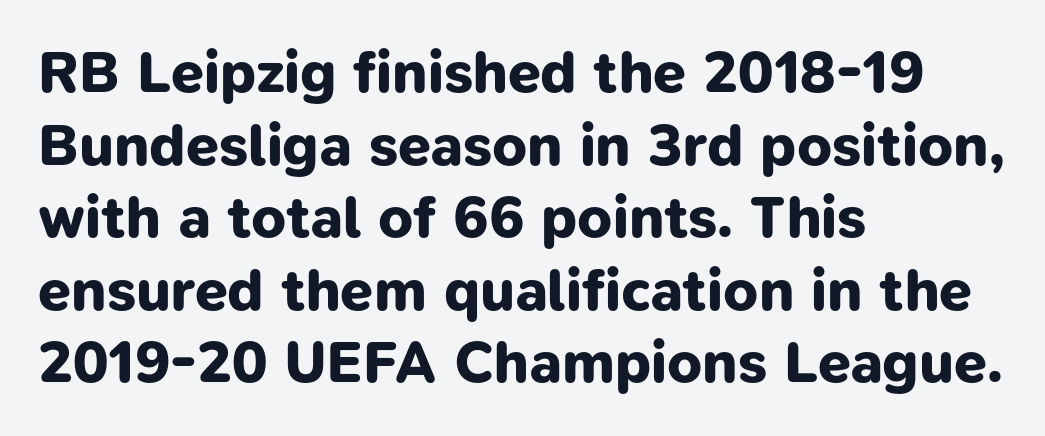
Nope, no serifs anywhere on these letters. The typesetter chose a ragged-right arrangement here. Compared with typical body copy, the letter spacing here is the same. The rendering uses natural spacing where letterforms have individual widths.
